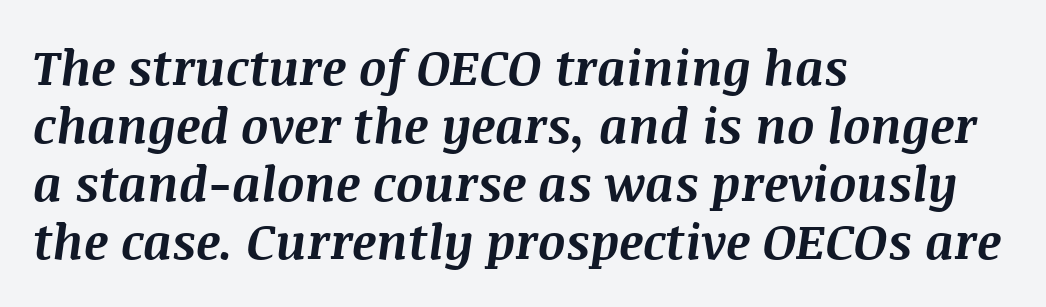
The image shows 48 px bold type, italic (leaning right); set left-aligned, line spacing 1.21x, normal letter spacing, not underlined; medium stroke contrast and a large x-height.
